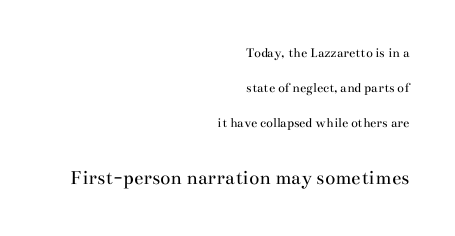
Reading down the column, the eye jumps a long way to each next line. You could call the tracking neutral — neither tight nor loose. Is this a heavy cut? Hardly; it is regular or lighter. The string is rendered with underlining switched off. The font's upright variant was chosen for this text.
